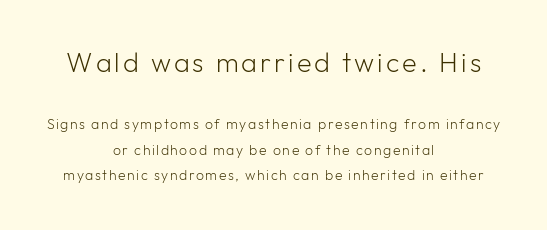
{"italic": "no", "bold": "no", "underline": "no", "align": "center", "line_spacing_ratio": 1.81, "larger_block": "first", "size_ratio": 1.93, "glyph_px": 27}
